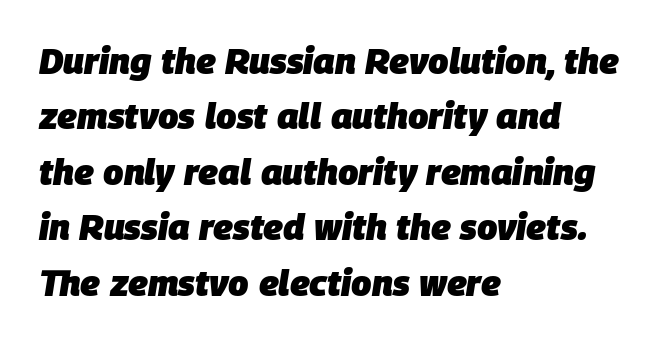
No extra tracking has been applied to these lines. Words float on clear page, feet unadorned. The letters are slanted; this is an italic face. These lines stack with their left ends in a neat column. Think of a printed novel: that variable character pitch is what you see here.
